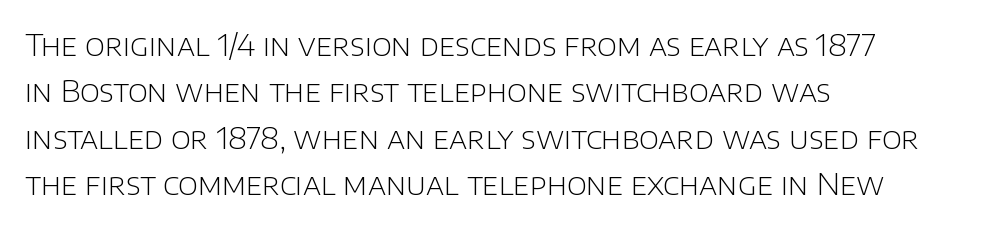
{"serif": "no", "italic": "no", "bold": "no", "weight": "light", "width": "normal", "stroke_contrast": "low", "x_height": "large", "monospaced": "no", "underline": "no", "align": "left", "line_spacing": "normal", "line_spacing_ratio": 1.55, "letter_spacing": "normal", "letter_spacing_em": 0.0, "glyph_px": 30}
